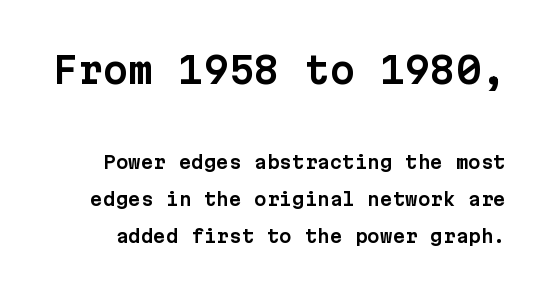
The image shows 36 px sans-serif type, upright, monospaced; set loose line spacing (2.06x), normal letter spacing, not underlined; the first (top) block is 2.0x larger; low stroke contrast and a medium x-height.
